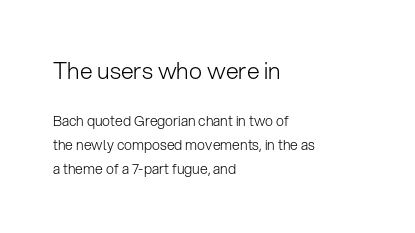
The image shows 23 px text type, upright; set left-aligned, normal line spacing (1.7x), normal letter spacing, not underlined; the first (top) block is 1.64x larger.
